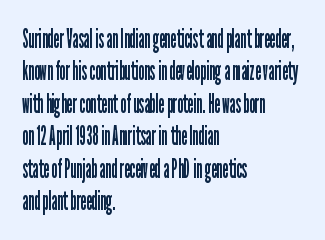
{"italic": "no", "bold": "no", "underline": "no", "align": "left", "line_spacing": "normal", "line_spacing_ratio": 1.25, "letter_spacing": "normal", "letter_spacing_em": 0.0, "glyph_px": 26}
